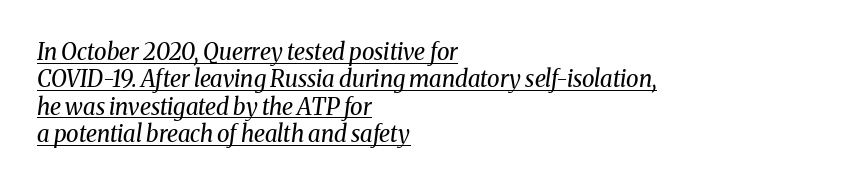
Q: Is the text bold? A: No.
Q: Is the text italic (slanted)? A: Yes, it leans right by about 8 degrees.
Q: Is the text underlined? A: Yes.
Q: How is the paragraph aligned? A: Left-aligned.
Q: Is the spacing between letters normal or unusually wide? A: Normal.
